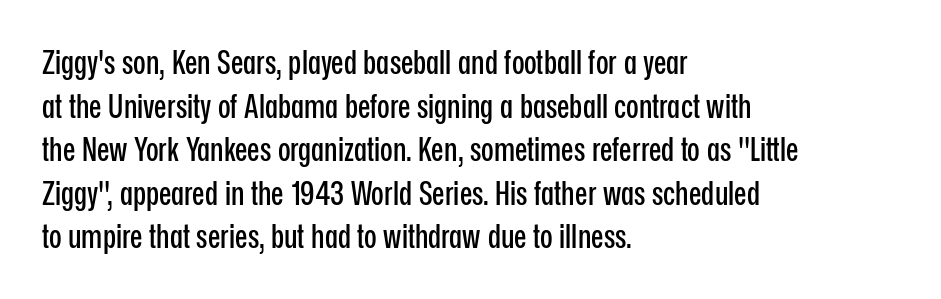
Q: Is the text italic (slanted)? A: No, it is upright.
Q: Is the typeface a serif or a sans-serif typeface? A: Sans-serif.
Q: Is the text underlined? A: No.
Q: How is the paragraph aligned? A: Left-aligned.
Q: Is the spacing between letters normal or unusually wide? A: Normal.
Q: Is the spacing between lines tight, normal or loose? A: Normal.
Q: Width (condensed, normal, or wide)? A: Condensed.
Q: Stroke contrast? A: Low.
Q: x-height? A: Medium.
Q: Monospaced? A: No.
